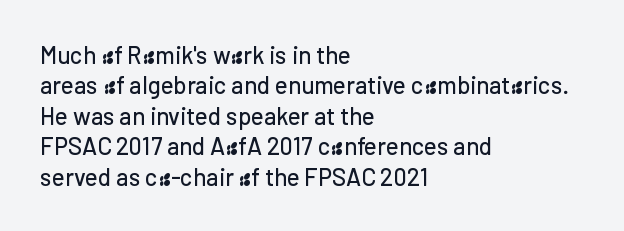
{"italic": "no", "underline": "no", "align": "left", "line_spacing": "normal", "line_spacing_ratio": 1.27, "letter_spacing": "normal", "letter_spacing_em": 0.0, "glyph_px": 24}
